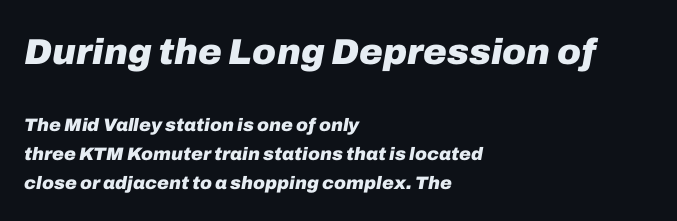
Letters rest on an invisible, unmarked baseline. Caption: upper text group enlarged, lower text group reduced. Vertically, the passage feels balanced, rows spaced as you'd expect. A typesetter would call this proportional, since set widths differ per character. The rendering applies a slant to the glyphs. Look at the stroke-to-counter ratio: heavy, a bold.
